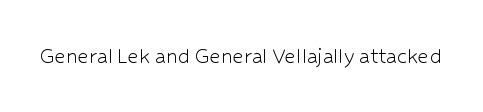
The image shows 24 px text type, upright; set normal letter spacing, not underlined.
